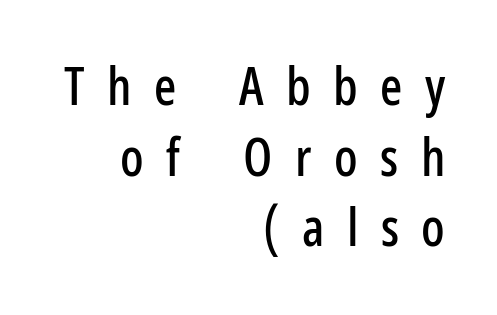
Q: Is the text italic (slanted)? A: No, it is upright.
Q: Is the typeface a serif or a sans-serif typeface? A: Sans-serif.
Q: Is the text underlined? A: No.
Q: How is the paragraph aligned? A: Right-aligned.
Q: Is the spacing between letters normal or unusually wide? A: Unusually wide.
Q: Is the spacing between lines tight, normal or loose? A: Normal.
Q: Width (condensed, normal, or wide)? A: Condensed.
Q: Stroke contrast? A: Low.
Q: x-height? A: Medium.
Q: Monospaced? A: No.
